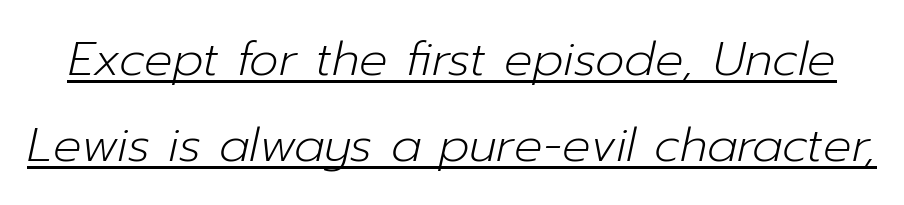
Q: Is the text bold? A: No.
Q: Is the text italic (slanted)? A: Yes, it leans right by about 12 degrees.
Q: Is the text underlined? A: Yes.
Q: Is the spacing between letters normal or unusually wide? A: Normal.
Q: Width (condensed, normal, or wide)? A: Normal.
Q: Stroke contrast? A: Low.
Q: x-height? A: Medium.
Q: Monospaced? A: No.
